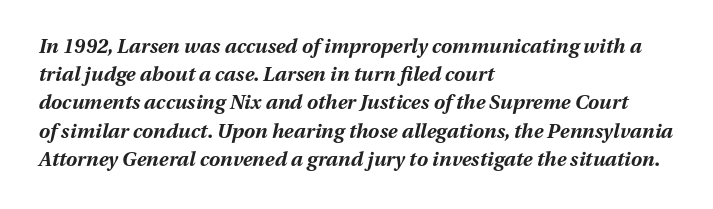
Q: Is the text bold? A: Yes.
Q: Is the text italic (slanted)? A: Yes, it leans right by about 13 degrees.
Q: Is the text underlined? A: No.
Q: How is the paragraph aligned? A: Left-aligned.
Q: Is the spacing between letters normal or unusually wide? A: Normal.
Q: Is the spacing between lines tight, normal or loose? A: Normal.
